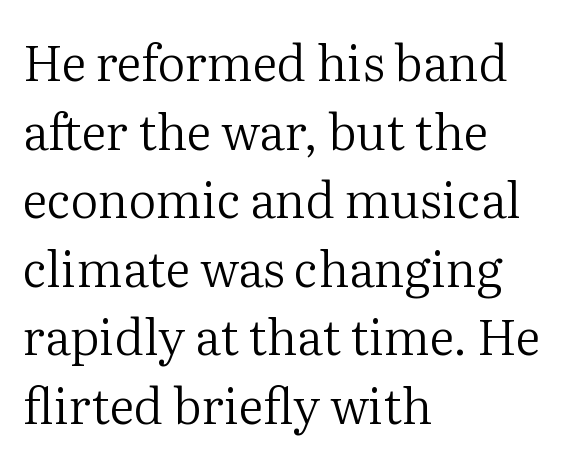
Q: Is the text bold? A: No.
Q: Is the text italic (slanted)? A: No, it is upright.
Q: Is the typeface a serif or a sans-serif typeface? A: Serif.
Q: Is the text underlined? A: No.
Q: How is the paragraph aligned? A: Left-aligned.
Q: Is the spacing between letters normal or unusually wide? A: Normal.
Q: Is the spacing between lines tight, normal or loose? A: Normal.
Q: Width (condensed, normal, or wide)? A: Normal.
Q: Stroke contrast? A: Medium.
Q: x-height? A: Medium.
Q: Monospaced? A: No.
